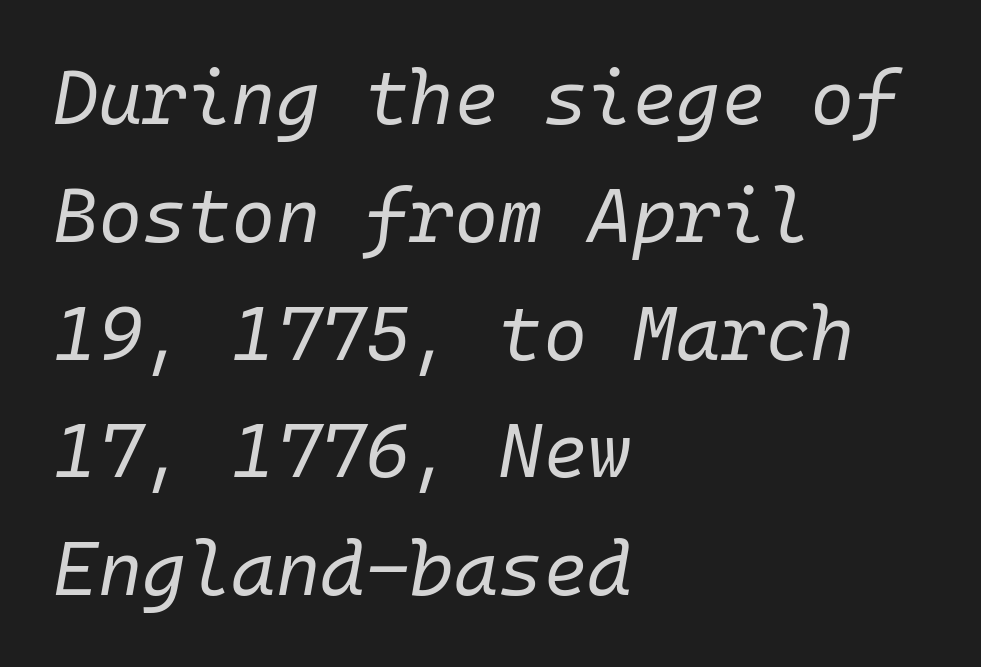
The image shows 76 px regular-weight type, italic (leaning right), monospaced; set left-aligned, normal line spacing (1.55x), normal letter spacing, not underlined; low stroke contrast and a medium x-height.
